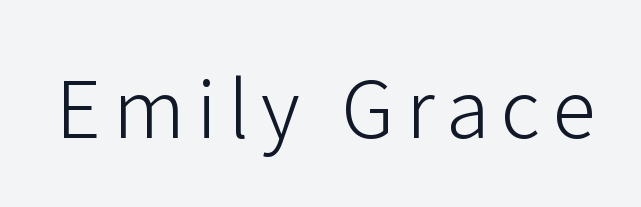
The image shows 79 px light sans-serif type, upright; set not underlined; low stroke contrast and a medium x-height.
